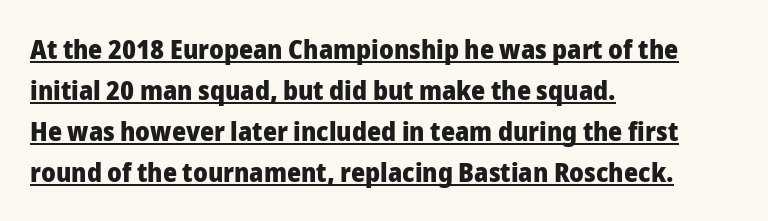
The image shows 27 px bold type, upright; set left-aligned, normal line spacing (1.52x), normal letter spacing, underlined.
